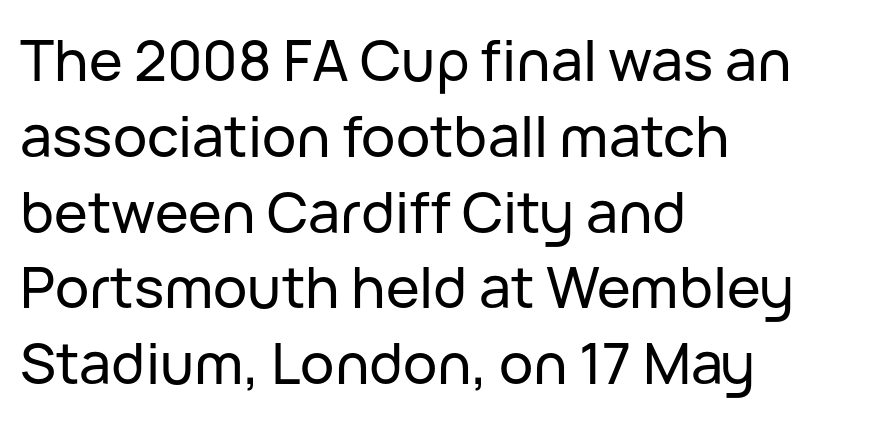
Tracking value appears to be zero — textbook default spacing. If you drew a line through each stem, it would be perfectly vertical. Glance below the letters and you will spot only blank space. A typesetter would call this leading conventional body-copy spacing. Leftover space on each line is placed entirely after the last word.
